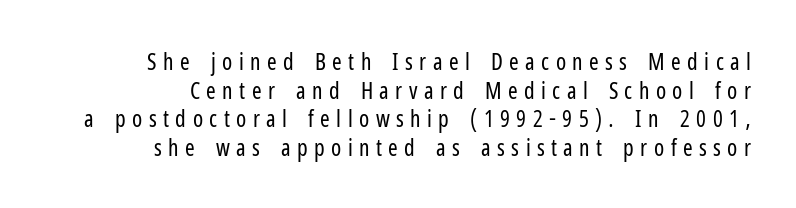
The image shows 23 px text type, upright; set right-aligned, line spacing 1.24x, unusually wide letter spacing (+0.28 em), not underlined.
